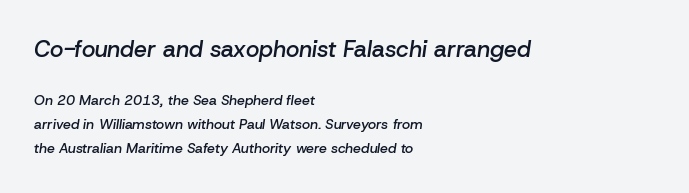
Q: Is the text bold? A: Semi-bold.
Q: Is the text italic (slanted)? A: Yes, it leans right by about 8 degrees.
Q: Is the text underlined? A: No.
Q: How is the paragraph aligned? A: Left-aligned.
Q: Is the spacing between letters normal or unusually wide? A: Normal.
Q: Is the spacing between lines tight, normal or loose? A: Normal.
Q: Which block of text is set in a larger size, the first (top) or the second (bottom)? A: The first (top) one.
